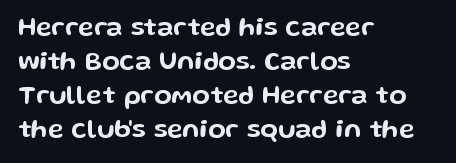
{"italic": "no", "underline": "no", "align": "left", "line_spacing": "normal", "line_spacing_ratio": 1.31, "letter_spacing": "normal", "letter_spacing_em": 0.0, "glyph_px": 26}
